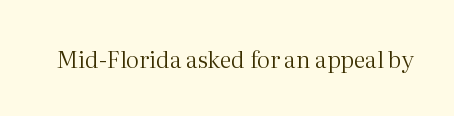
{"italic": "no", "bold": "no", "underline": "no", "letter_spacing": "normal", "letter_spacing_em": 0.0, "glyph_px": 23}
